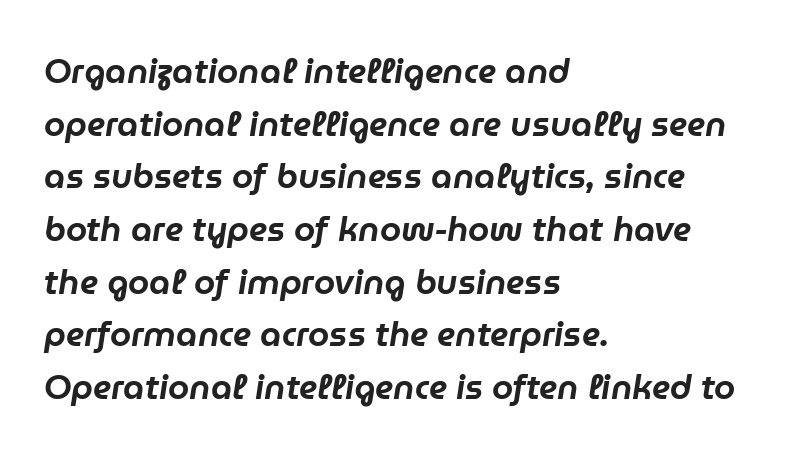
The image shows 34 px text type, italic (leaning right); set left-aligned, normal line spacing (1.55x), normal letter spacing, not underlined; low stroke contrast and a medium x-height.
